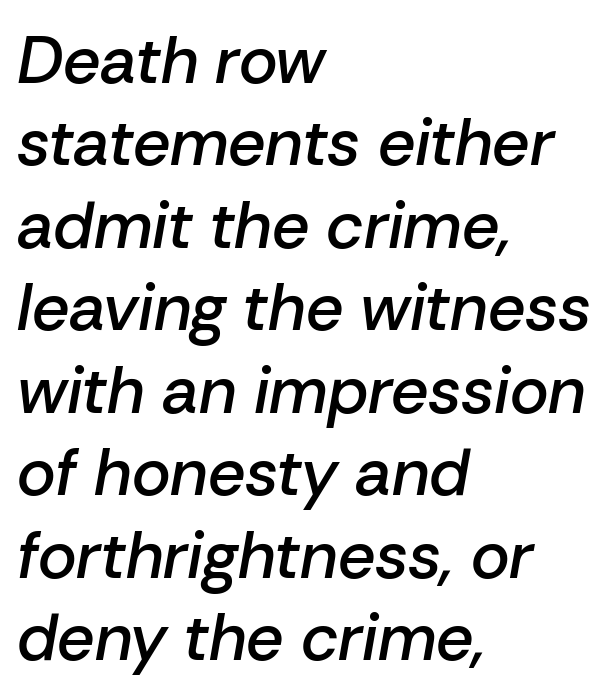
The paragraph has a hard left edge and a soft right edge. Slightly chunky letters — semibold, I'd say, not full bold. No extra tracking has been applied to these lines. The glyphs look as if they've been sheared to an angle.
